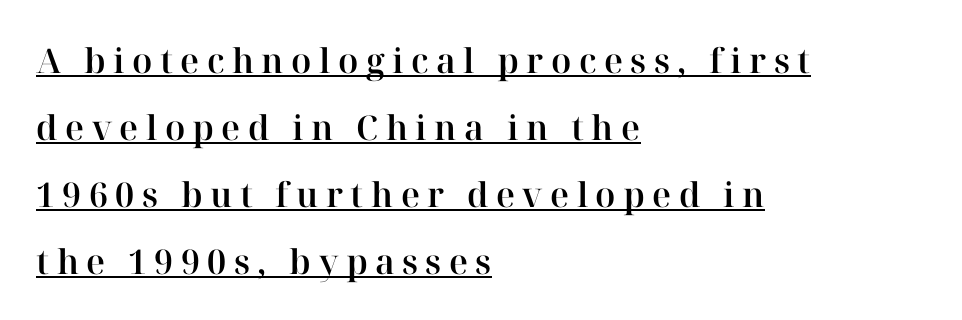
Q: Is the text italic (slanted)? A: No, it is upright.
Q: Is the typeface a serif or a sans-serif typeface? A: Serif.
Q: Is the text underlined? A: Yes.
Q: How is the paragraph aligned? A: Left-aligned.
Q: Is the spacing between letters normal or unusually wide? A: Unusually wide.
Q: Is the spacing between lines tight, normal or loose? A: Loose.
Q: Width (condensed, normal, or wide)? A: Normal.
Q: Stroke contrast? A: High.
Q: x-height? A: Medium.
Q: Monospaced? A: No.
